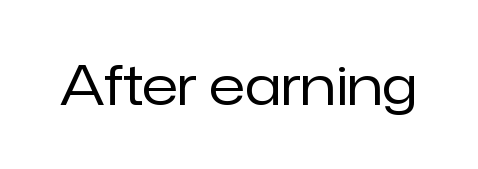
The image shows 54 px regular-weight sans-serif type, upright; set normal letter spacing, not underlined; low stroke contrast and a medium x-height.
